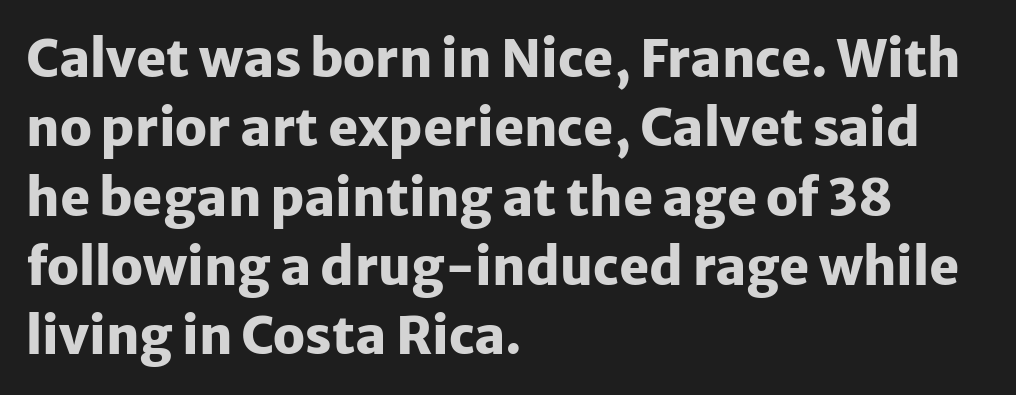
The lettering holds an erect, upright posture throughout. Students, note that the glyphs here touch the page at normal intervals. The words here are not underlined. Each letter's strokes conclude bluntly, with no projecting serifs. You could not count columns in this text — the font is proportionally spaced. In terms of leading, this rendering sits right in the middle.
